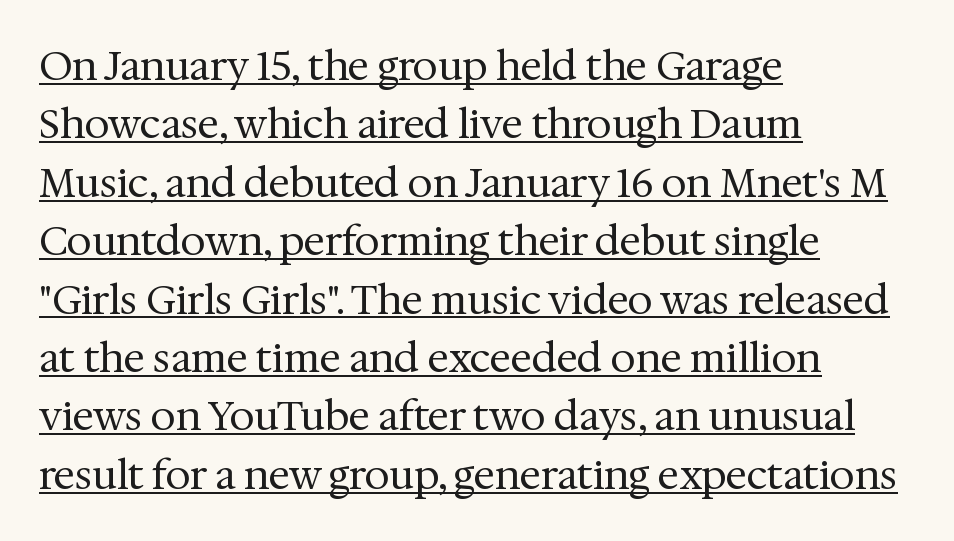
{"serif": "yes", "italic": "no", "bold": "no", "weight": "regular", "width": "normal", "stroke_contrast": "medium", "x_height": "medium", "monospaced": "no", "underline": "yes", "align": "left", "line_spacing": "normal", "line_spacing_ratio": 1.46, "letter_spacing": "normal", "letter_spacing_em": 0.0, "glyph_px": 40}
